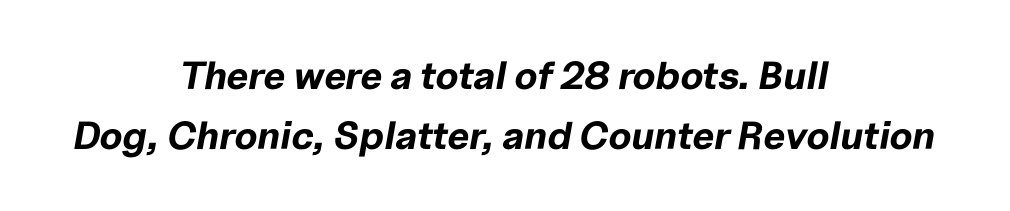
{"italic": "yes", "lean": "right", "slant_degrees": 10, "bold": "yes", "weight": "bold", "width": "normal", "stroke_contrast": "low", "x_height": "medium", "monospaced": "no", "underline": "no", "align": "center", "line_spacing": "normal", "line_spacing_ratio": 1.55, "letter_spacing": "normal", "letter_spacing_em": 0.0, "glyph_px": 39}
